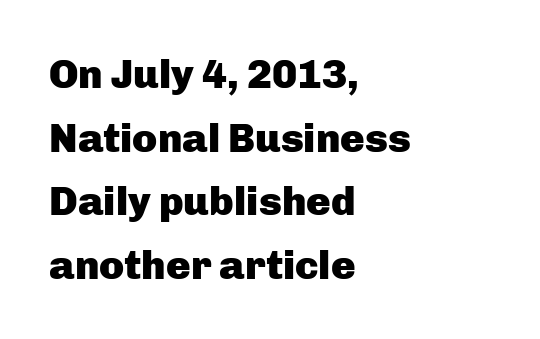
Spacing between characters is what you'd get straight out of the box. Posture: vertical. Notice how thick the strokes are: this is what a full bold looks like. The setting favours the left margin, as ordinary paragraphs usually do. The face used here is a sans, in the tradition of grotesques and geometrics.
